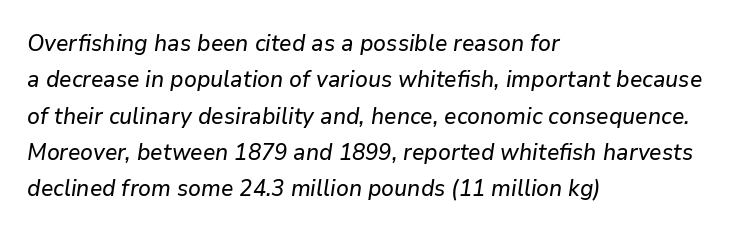
The image shows 23 px text type, italic (leaning right); set left-aligned, normal line spacing (1.58x), normal letter spacing, not underlined.
